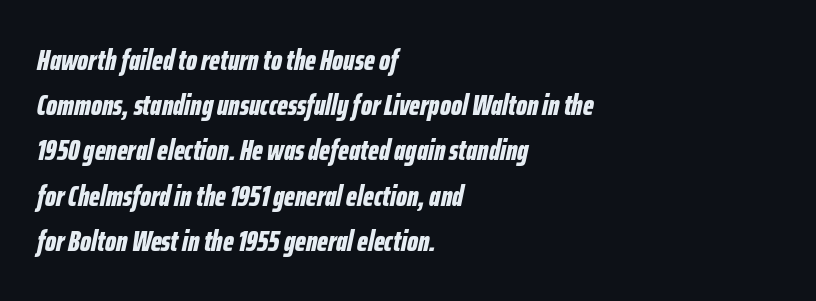
The image shows 29 px bold, condensed type, italic (leaning right); set left-aligned, normal line spacing (1.56x), normal letter spacing, not underlined; low stroke contrast and a medium x-height.
